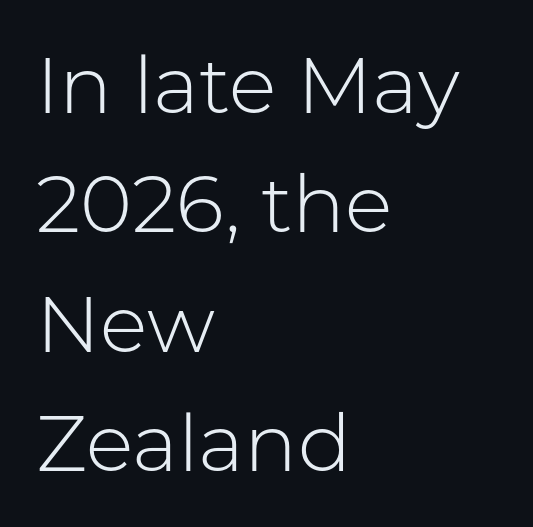
Q: Is the text bold? A: No.
Q: Is the text italic (slanted)? A: No, it is upright.
Q: Is the typeface a serif or a sans-serif typeface? A: Sans-serif.
Q: Is the text underlined? A: No.
Q: How is the paragraph aligned? A: Left-aligned.
Q: Is the spacing between letters normal or unusually wide? A: Normal.
Q: Is the spacing between lines tight, normal or loose? A: Normal.
Q: Width (condensed, normal, or wide)? A: Normal.
Q: Stroke contrast? A: Low.
Q: x-height? A: Medium.
Q: Monospaced? A: No.
